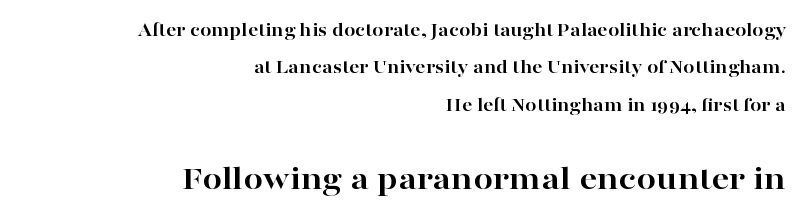
Q: Is the text bold? A: Yes.
Q: Is the text italic (slanted)? A: No, it is upright.
Q: Is the typeface a serif or a sans-serif typeface? A: Serif.
Q: Is the text underlined? A: No.
Q: How is the paragraph aligned? A: Right-aligned.
Q: Is the spacing between letters normal or unusually wide? A: Normal.
Q: Which block of text is set in a larger size, the first (top) or the second (bottom)? A: The second (bottom) one.
Q: Width (condensed, normal, or wide)? A: Wide.
Q: Stroke contrast? A: High.
Q: x-height? A: Medium.
Q: Monospaced? A: No.
